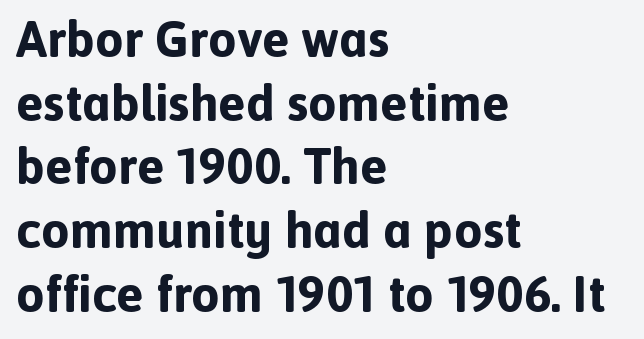
{"serif": "no", "italic": "no", "bold": "yes", "weight": "bold", "width": "normal", "x_height": "medium", "monospaced": "no", "underline": "no", "align": "left", "line_spacing": "normal", "line_spacing_ratio": 1.25, "letter_spacing": "normal", "letter_spacing_em": 0.0, "glyph_px": 51}
